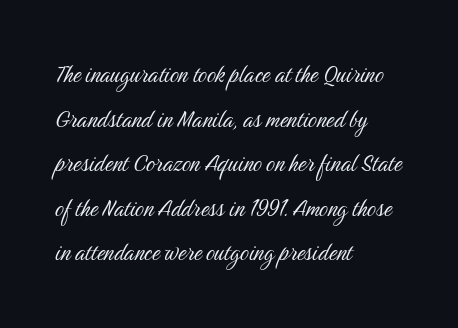
The image shows 28 px light, condensed sans-serif type; set left-aligned, normal line spacing (1.59x), normal letter spacing, not underlined; medium stroke contrast and a medium x-height.
